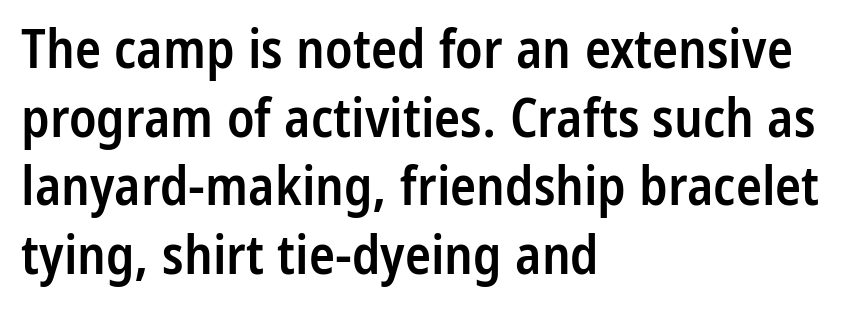
The image shows 54 px semibold, condensed sans-serif type, upright; set left-aligned, normal line spacing (1.27x), normal letter spacing, not underlined; low stroke contrast and a medium x-height.
